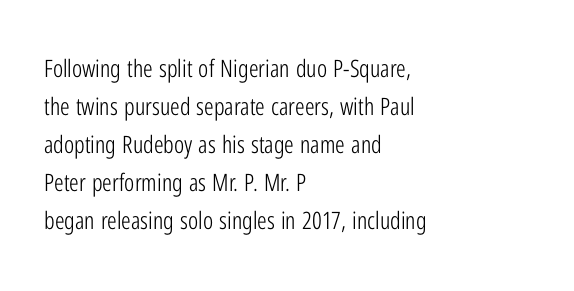
Caption: standard tracking, unaltered. How would I describe the line gaps? Plain and ordinary. Notice how the stems are strictly vertical — no italics here. The typeface has the unassuming heft of standard copy or less. The lines are quadded left.
